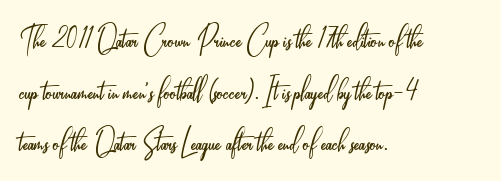
{"serif": "no", "bold": "no", "weight": "light", "width": "condensed", "stroke_contrast": "low", "x_height": "small", "monospaced": "no", "underline": "no", "align": "left", "line_spacing": "normal", "line_spacing_ratio": 1.36, "letter_spacing": "normal", "letter_spacing_em": 0.0, "glyph_px": 38}
